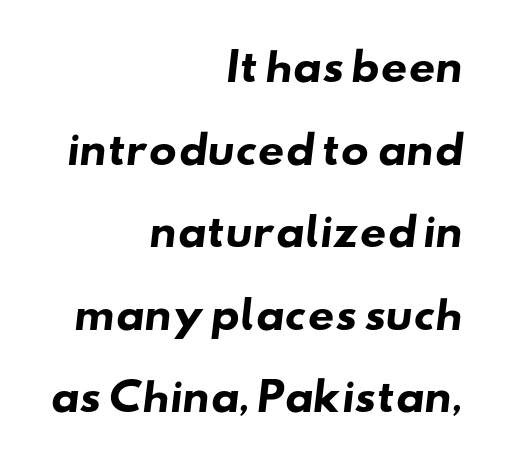
{"serif": "no", "bold": "yes", "weight": "heavy", "width": "wide", "stroke_contrast": "low", "x_height": "small", "monospaced": "no", "underline": "no", "align": "right", "line_spacing": "loose", "line_spacing_ratio": 2.23, "letter_spacing": "normal", "letter_spacing_em": 0.0, "glyph_px": 37}
